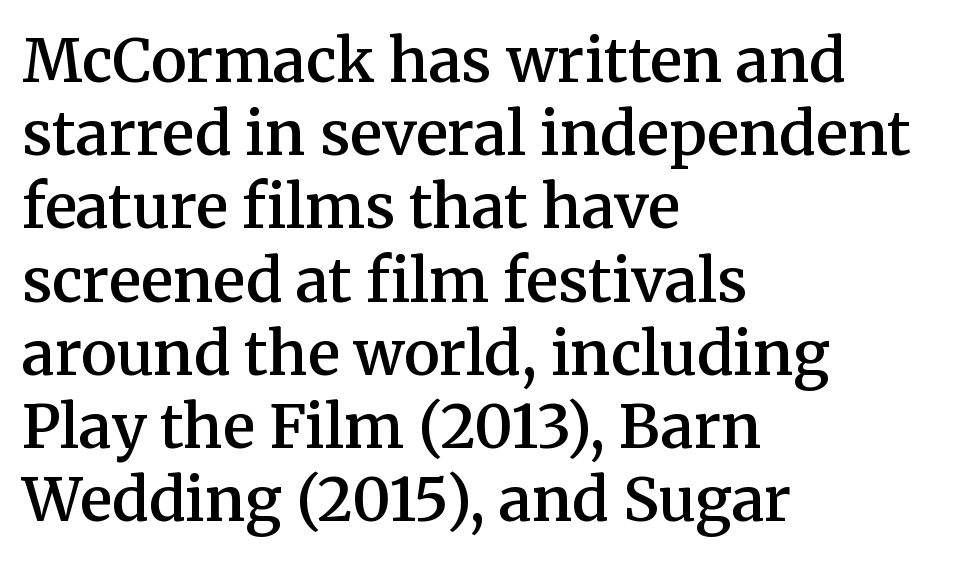
Q: Is the text bold? A: Semi-bold.
Q: Is the text italic (slanted)? A: No, it is upright.
Q: Is the typeface a serif or a sans-serif typeface? A: Serif.
Q: Is the text underlined? A: No.
Q: How is the paragraph aligned? A: Left-aligned.
Q: Is the spacing between letters normal or unusually wide? A: Normal.
Q: Width (condensed, normal, or wide)? A: Normal.
Q: Stroke contrast? A: Medium.
Q: x-height? A: Medium.
Q: Monospaced? A: No.
